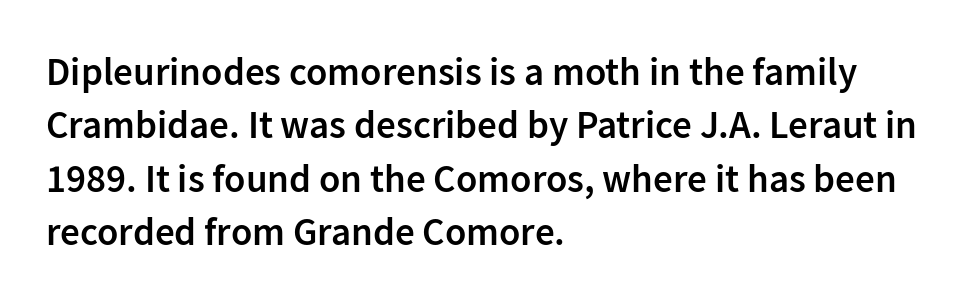
{"serif": "no", "italic": "no", "bold": "semi", "weight": "semibold", "width": "normal", "stroke_contrast": "low", "x_height": "medium", "monospaced": "no", "underline": "no", "align": "left", "line_spacing": "normal", "line_spacing_ratio": 1.37, "letter_spacing": "normal", "letter_spacing_em": 0.0, "glyph_px": 39}
